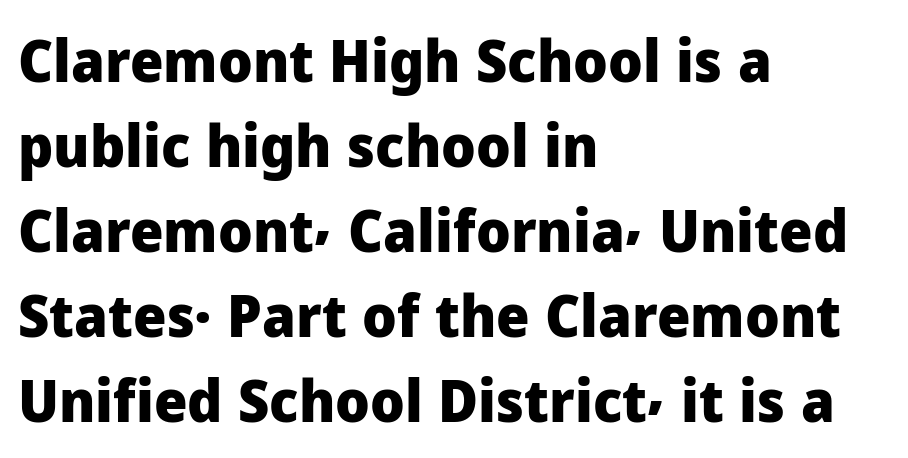
Students, observe: this is what conventionally led text looks like. These lines are rendered in a variable-pitch font. Heavy, bold letterforms. These lines stack with their left ends in a neat column. Quick note: underline off. Nope, not italic — everything's standing straight.
